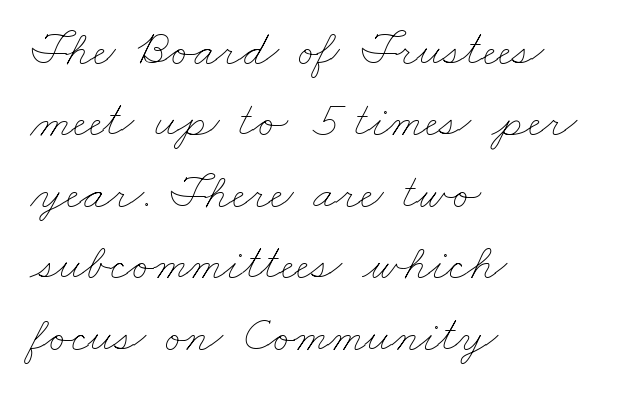
Q: Is the text bold? A: No.
Q: Is the text underlined? A: No.
Q: How is the paragraph aligned? A: Left-aligned.
Q: Is the spacing between letters normal or unusually wide? A: Normal.
Q: Is the spacing between lines tight, normal or loose? A: Normal.
Q: Width (condensed, normal, or wide)? A: Wide.
Q: Stroke contrast? A: Low.
Q: x-height? A: Small.
Q: Monospaced? A: No.
